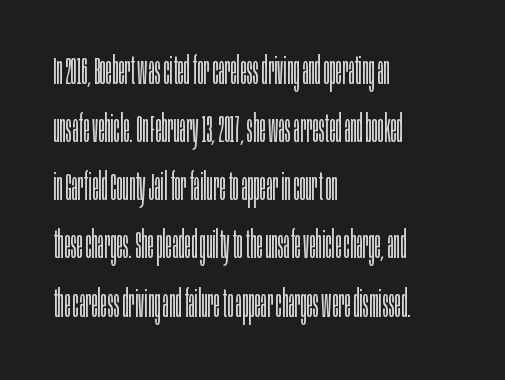
{"serif": "no", "italic": "no", "bold": "no", "weight": "light", "width": "condensed", "stroke_contrast": "low", "x_height": "large", "monospaced": "no", "underline": "no", "align": "left", "line_spacing": "normal", "line_spacing_ratio": 1.53, "letter_spacing": "normal", "letter_spacing_em": 0.0, "glyph_px": 38}
